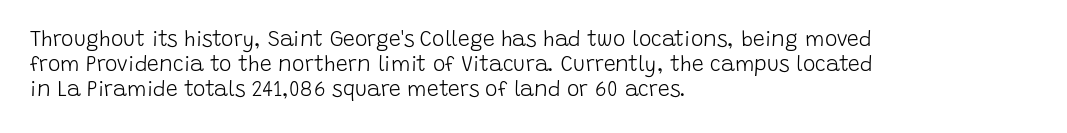
The letterforms sit shoulder to shoulder at normal distance. Typeset ragged right — the left edge is the straight one. The lettering holds an erect, upright posture throughout. Vertical stems look standard width or narrower in stroke. Beneath every word, the page is bare.
